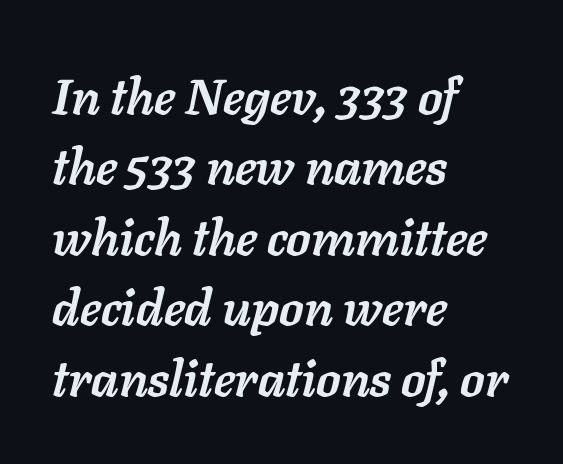
Q: Is the text bold? A: Yes.
Q: Is the text italic (slanted)? A: Yes, it leans right by about 11 degrees.
Q: Is the text underlined? A: No.
Q: How is the paragraph aligned? A: Left-aligned.
Q: Is the spacing between letters normal or unusually wide? A: Normal.
Q: Is the spacing between lines tight, normal or loose? A: Normal.
Q: Width (condensed, normal, or wide)? A: Normal.
Q: Stroke contrast? A: Low.
Q: x-height? A: Medium.
Q: Monospaced? A: No.
